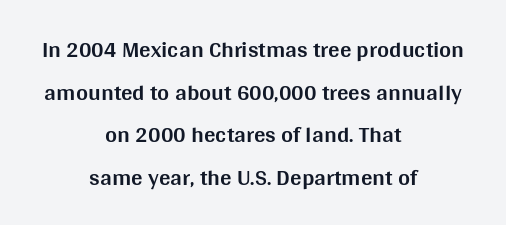
{"italic": "no", "bold": "yes", "underline": "no", "align": "center", "line_spacing_ratio": 1.85, "letter_spacing": "normal", "letter_spacing_em": 0.0, "glyph_px": 23}
